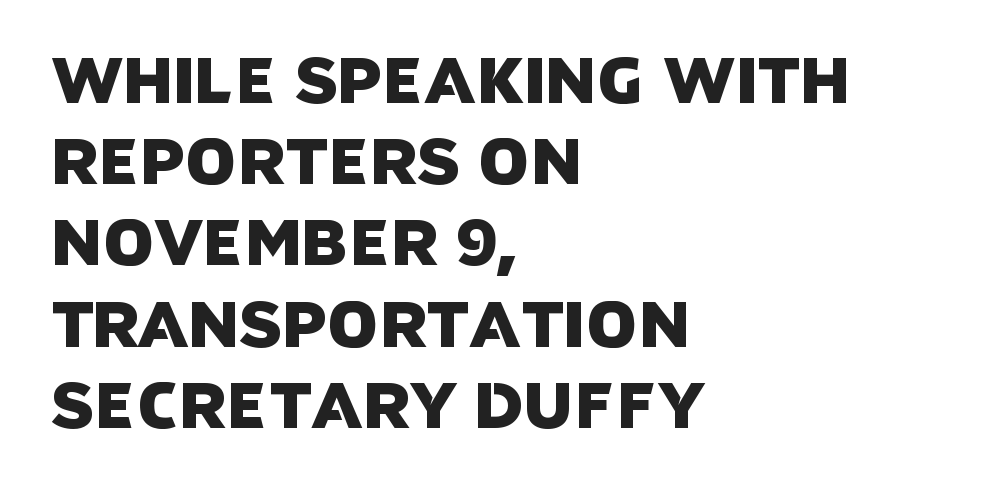
The image shows 65 px sans-serif type; set left-aligned, normal line spacing (1.25x), normal letter spacing, not underlined; low stroke contrast and a large x-height.
